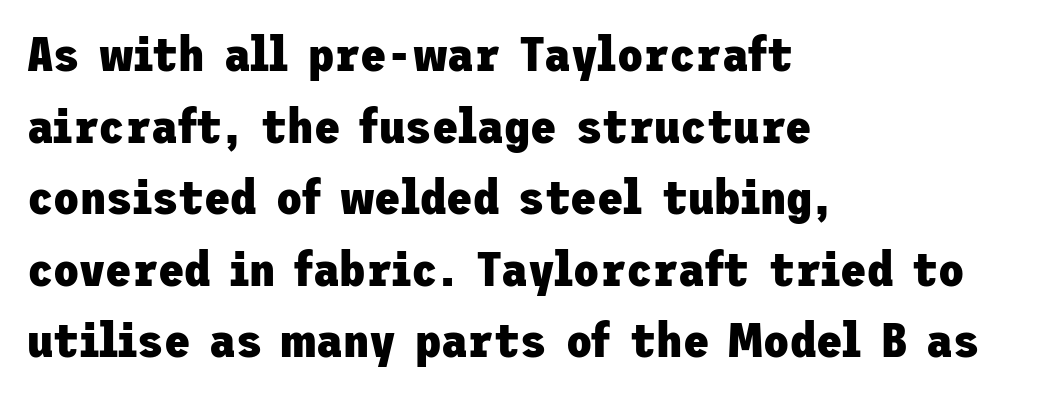
Characters follow at the spacing the type designer built in. In terms of letterform style, serifs are entirely absent. Characters remain perfectly vertical along every line. Notice how thick the strokes are: this is what a full bold looks like.
